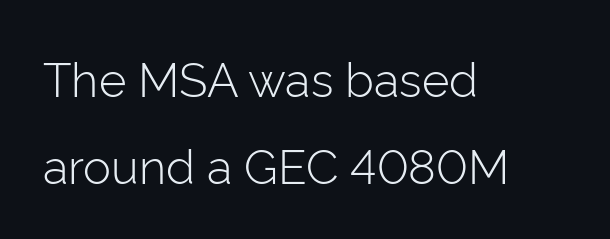
The image shows 47 px light sans-serif type, upright; set left-aligned, line spacing 1.85x, normal letter spacing, not underlined; low stroke contrast and a medium x-height.
